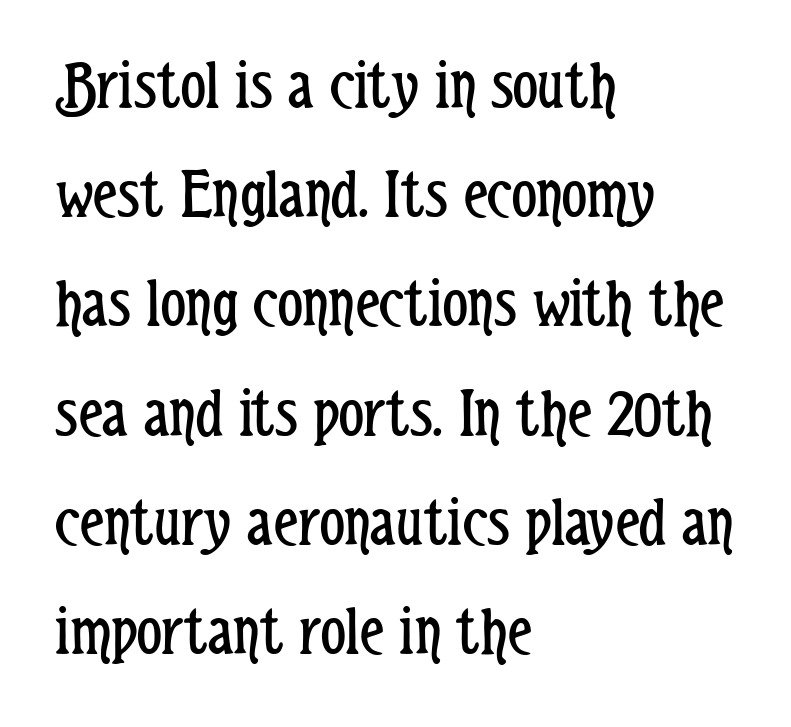
{"serif": "no", "italic": "no", "bold": "no", "weight": "regular", "width": "condensed", "stroke_contrast": "low", "x_height": "medium", "monospaced": "no", "underline": "no", "align": "left", "line_spacing": "normal", "line_spacing_ratio": 1.56, "letter_spacing": "normal", "letter_spacing_em": 0.0, "glyph_px": 70}
